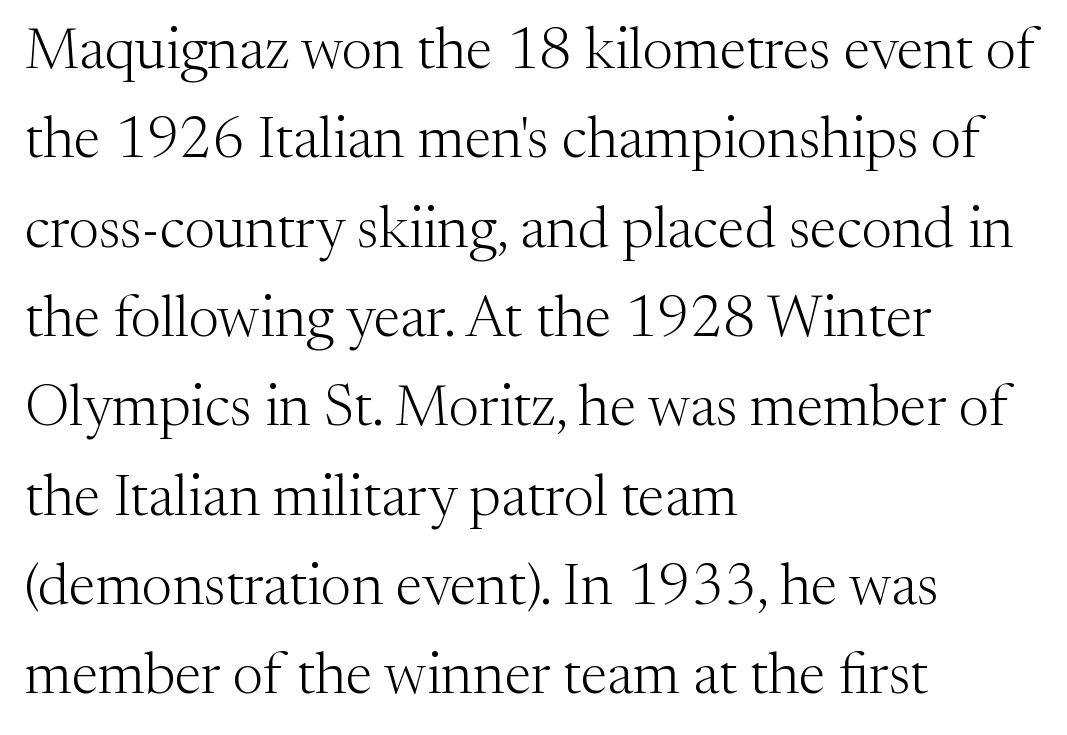
Small tapered or slab feet sit at the stroke ends, so this counts as serif. The typography opts for an upright posture over an oblique one. This sample has the flowing, uneven cadence of proportional lettering. Horizontal alignment here is leftward, the default for most running prose.
